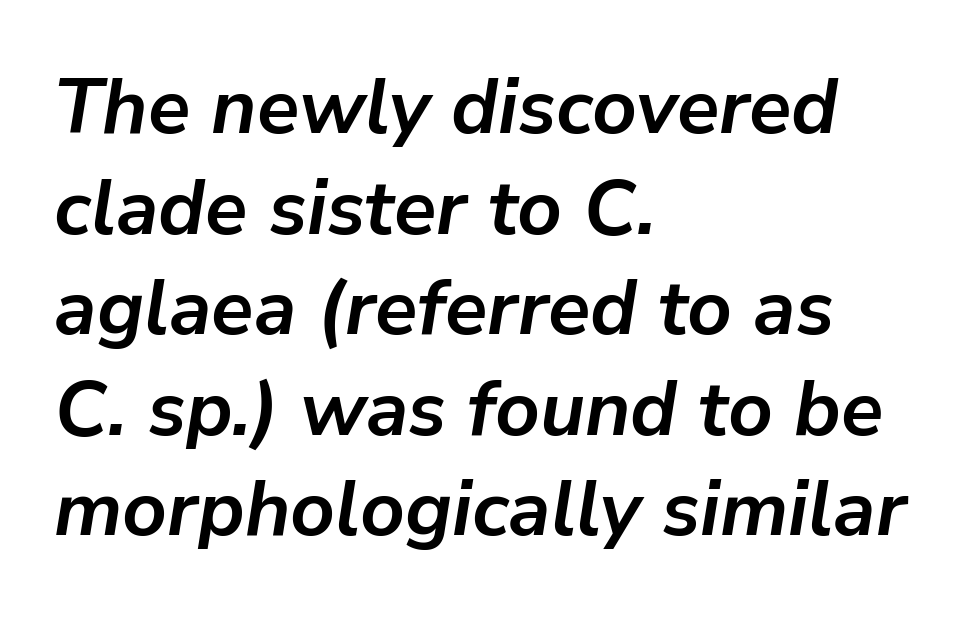
The glyphs are unaccompanied by any horizontal stroke below them. Italic? Definitely — the glyphs are oblique. Summary of vertical rhythm: regular, with standard interline spacing. A dark, heavy texture on the line: the type is bold.
